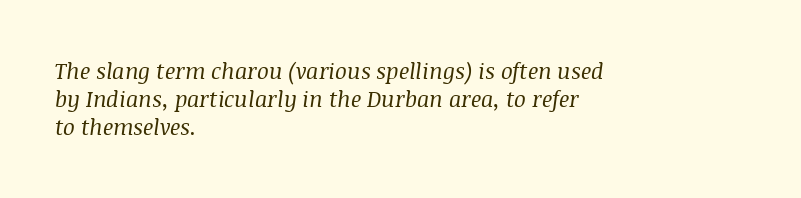
The image shows 22 px text type, italic (leaning right); set left-aligned, normal line spacing (1.28x), normal letter spacing, not underlined.
